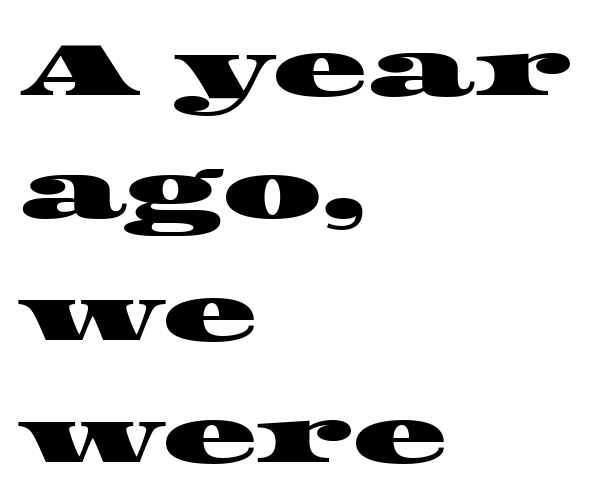
Q: Is the typeface a serif or a sans-serif typeface? A: Serif.
Q: Is the text underlined? A: No.
Q: How is the paragraph aligned? A: Left-aligned.
Q: Is the spacing between letters normal or unusually wide? A: Normal.
Q: Is the spacing between lines tight, normal or loose? A: Normal.
Q: Width (condensed, normal, or wide)? A: Wide.
Q: Stroke contrast? A: High.
Q: x-height? A: Large.
Q: Monospaced? A: No.
